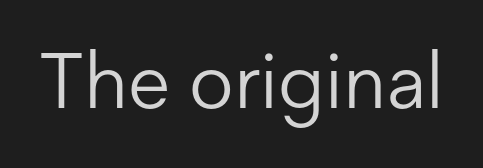
The image shows 78 px light sans-serif type, upright; set normal letter spacing, not underlined; low stroke contrast and a medium x-height.
